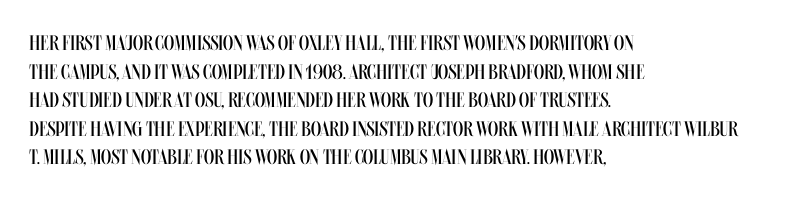
The image shows 21 px text type, upright; set left-aligned, normal line spacing (1.36x), normal letter spacing, not underlined.
